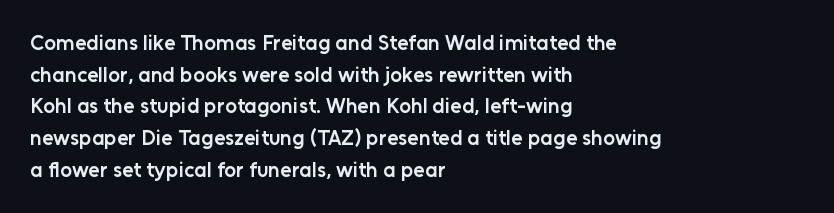
Q: Is the text bold? A: Semi-bold.
Q: Is the text italic (slanted)? A: No, it is upright.
Q: Is the text underlined? A: No.
Q: How is the paragraph aligned? A: Left-aligned.
Q: Is the spacing between letters normal or unusually wide? A: Normal.
Q: Is the spacing between lines tight, normal or loose? A: Normal.
